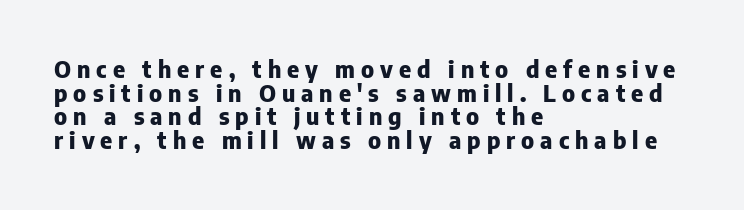
The face used here is rendered with a markedly widened letterfit. Ordinary non-slanted type is in use. One-word summary of the alignment: left. The lines are packed closely together with very little leading. The foot of each line stays bare and open.
